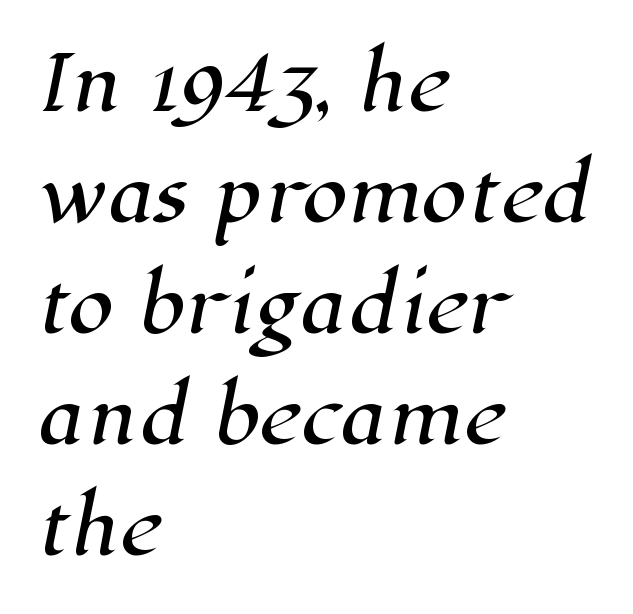
The rows are spaced the way most documents space them. A student would call this left alignment; a typographer would say flush left, rag right. Observe the ordinary spacing: letters are neighbours, not strangers. The gap between lines stays unmarked. The designer went with a serif here, giving each stem small feet. Do the characters align in a grid? No, the font is proportional.
